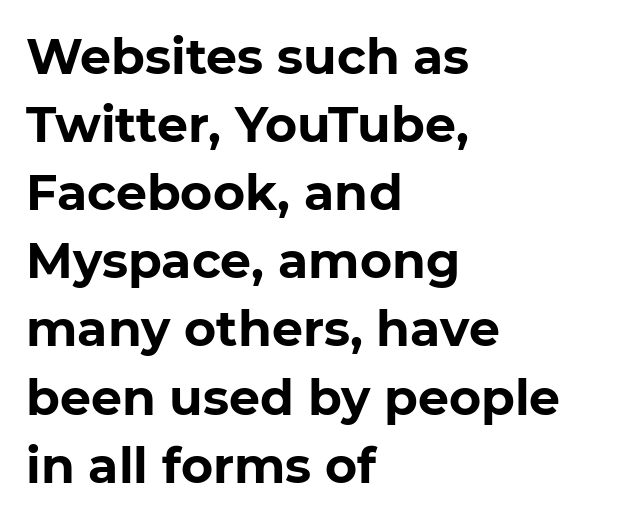
The image shows 49 px bold sans-serif type; set left-aligned, normal line spacing (1.39x), normal letter spacing, not underlined; low stroke contrast and a medium x-height.
